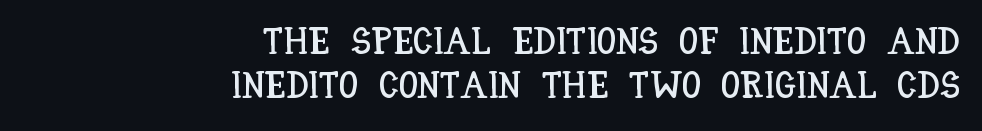
{"italic": "no", "width": "condensed", "stroke_contrast": "low", "x_height": "large", "monospaced": "no", "underline": "no", "align": "right", "line_spacing": "tight", "line_spacing_ratio": 1.15, "letter_spacing": "normal", "letter_spacing_em": 0.0, "glyph_px": 38}
